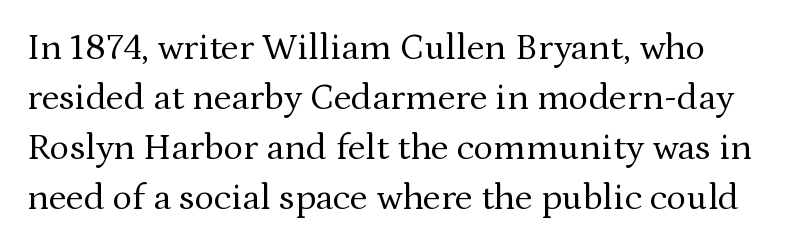
The image shows 37 px regular-weight serif type, upright; set normal line spacing (1.35x), normal letter spacing, not underlined; medium stroke contrast and a medium x-height.
